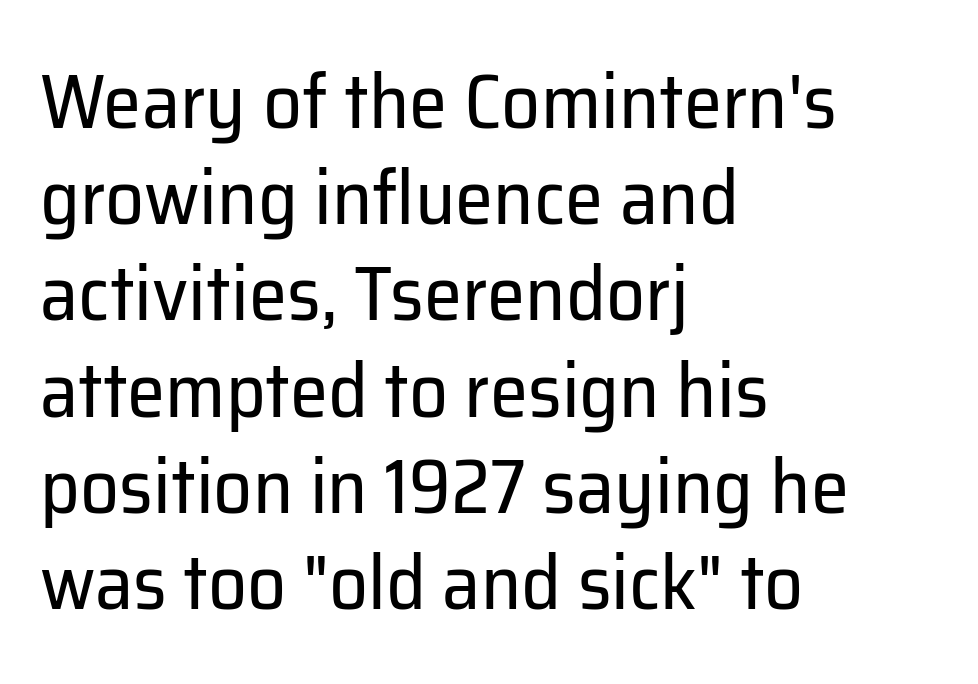
Q: Is the text bold? A: No.
Q: Is the text italic (slanted)? A: No, it is upright.
Q: Is the typeface a serif or a sans-serif typeface? A: Sans-serif.
Q: Is the text underlined? A: No.
Q: How is the paragraph aligned? A: Left-aligned.
Q: Is the spacing between letters normal or unusually wide? A: Normal.
Q: Is the spacing between lines tight, normal or loose? A: Normal.
Q: Width (condensed, normal, or wide)? A: Normal.
Q: Stroke contrast? A: Low.
Q: x-height? A: Medium.
Q: Monospaced? A: No.
